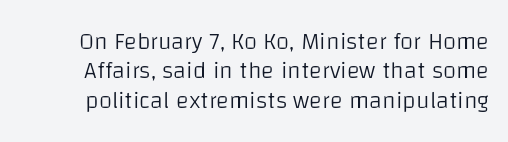
The face looks like a standard text weight, possibly lighter. Unmarked baselines from the first word to the last. The specimen reads as upright at a glance. This sample uses plain, unmodified letter spacing.
